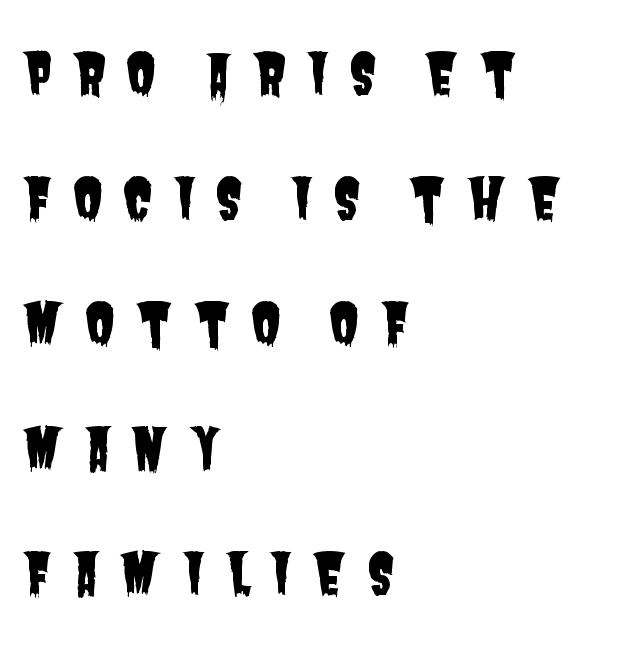
Q: Is the typeface a serif or a sans-serif typeface? A: Sans-serif.
Q: Is the text underlined? A: No.
Q: How is the paragraph aligned? A: Left-aligned.
Q: Is the spacing between letters normal or unusually wide? A: Unusually wide.
Q: Is the spacing between lines tight, normal or loose? A: Loose.
Q: Width (condensed, normal, or wide)? A: Condensed.
Q: Stroke contrast? A: Low.
Q: x-height? A: Large.
Q: Monospaced? A: No.
